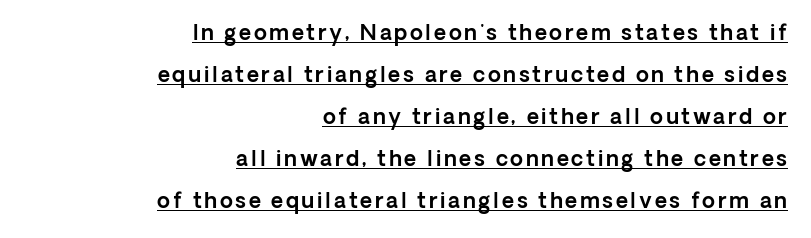
Q: Is the text italic (slanted)? A: No, it is upright.
Q: Is the text underlined? A: Yes.
Q: How is the paragraph aligned? A: Right-aligned.
Q: Is the spacing between lines tight, normal or loose? A: Loose.
